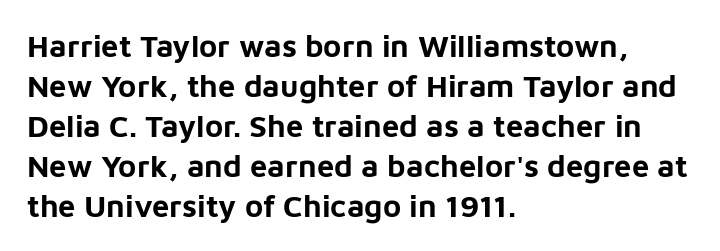
On the weight axis this lands at bold, roughly 700. What's the leading like? Ordinary, nothing unusual. Nope, no serifs anywhere on these letters. Casual observation: everything's shoved over to the left. Note the varied advance widths — an 'i' is clearly narrower than an 'm'. Clear beneath every line of the passage.
